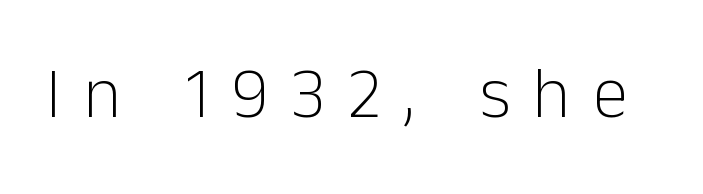
Q: Is the text bold? A: No.
Q: Is the text italic (slanted)? A: No, it is upright.
Q: Is the typeface a serif or a sans-serif typeface? A: Sans-serif.
Q: Is the text underlined? A: No.
Q: Is the spacing between letters normal or unusually wide? A: Unusually wide.
Q: Width (condensed, normal, or wide)? A: Normal.
Q: Stroke contrast? A: Low.
Q: x-height? A: Medium.
Q: Monospaced? A: No.
